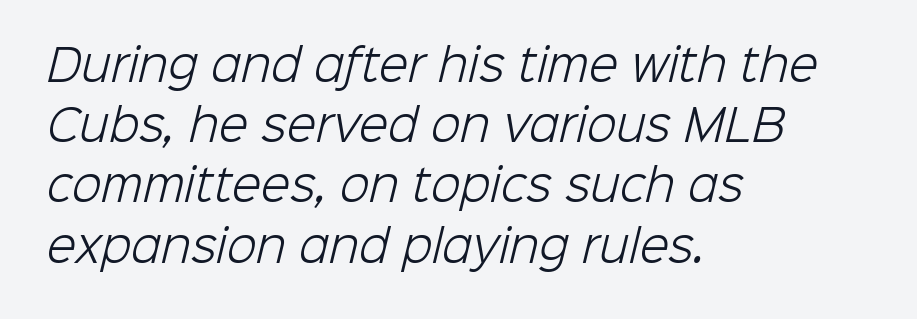
{"serif": "no", "bold": "no", "weight": "light", "width": "normal", "stroke_contrast": "low", "x_height": "medium", "monospaced": "no", "underline": "no", "align": "left", "line_spacing": "normal", "line_spacing_ratio": 1.4, "letter_spacing": "normal", "letter_spacing_em": 0.0, "glyph_px": 43}
